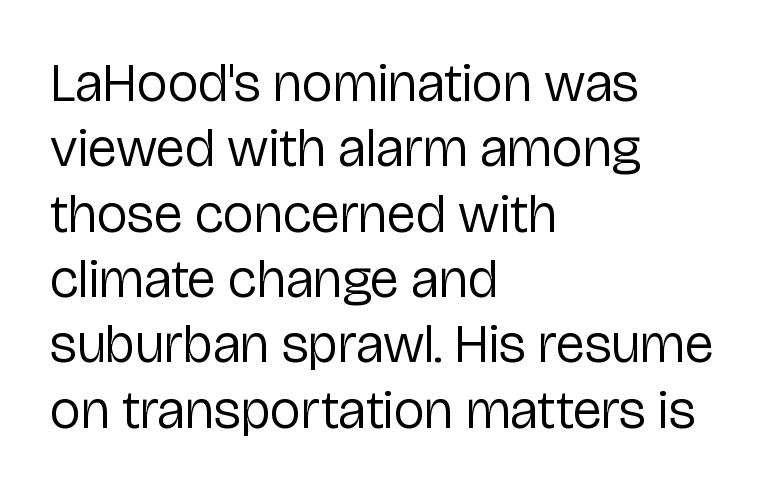
Proportional: the letters do not fall into vertical columns. Line beginnings align vertically; line endings do not. Tracking here is standard; glyphs follow each other at the usual distance. Italic? Not at all — the glyphs are vertical. Compared with a typical body face, this is equally light or lighter still.
